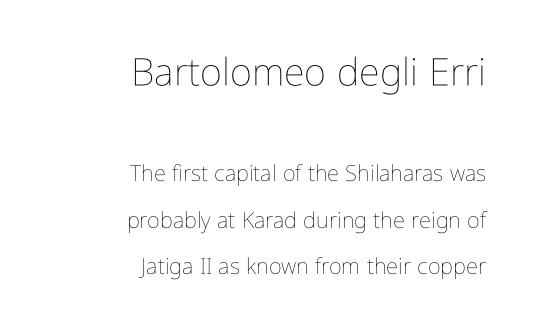
The image shows 38 px thin, condensed type, upright; set right-aligned, loose line spacing (2.12x), normal letter spacing, not underlined; the first (top) block is 1.73x larger; low stroke contrast and a medium x-height.
